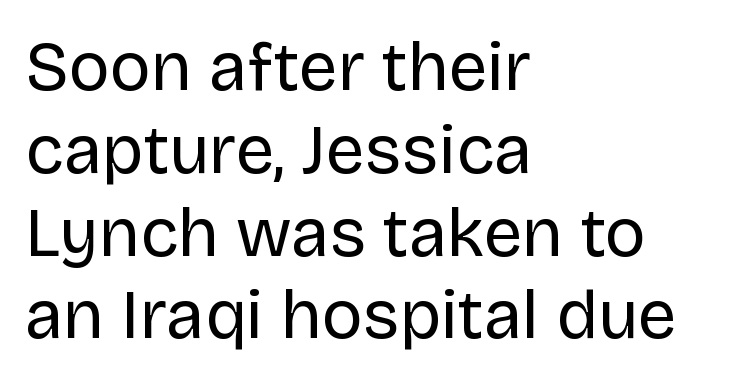
Q: Is the text bold? A: No.
Q: Is the text italic (slanted)? A: No, it is upright.
Q: Is the typeface a serif or a sans-serif typeface? A: Sans-serif.
Q: Is the text underlined? A: No.
Q: How is the paragraph aligned? A: Left-aligned.
Q: Is the spacing between letters normal or unusually wide? A: Normal.
Q: Width (condensed, normal, or wide)? A: Normal.
Q: Stroke contrast? A: Low.
Q: x-height? A: Large.
Q: Monospaced? A: No.
